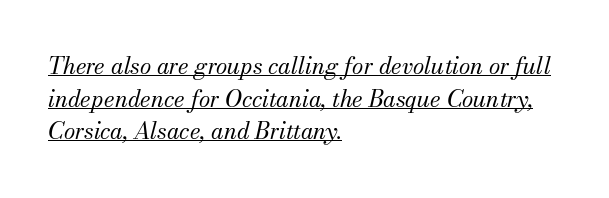
Q: Is the text bold? A: No.
Q: Is the text italic (slanted)? A: Yes, it leans right by about 13 degrees.
Q: Is the text underlined? A: Yes.
Q: How is the paragraph aligned? A: Left-aligned.
Q: Is the spacing between letters normal or unusually wide? A: Normal.
Q: Is the spacing between lines tight, normal or loose? A: Normal.
